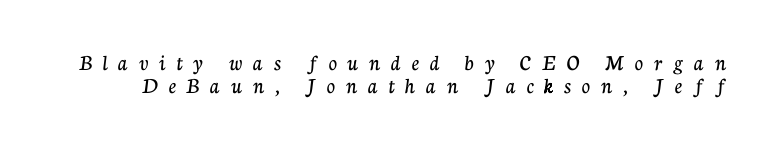
The letterforms stand isolated, each surrounded by extra space. Honestly, there is no underline to notice here at all. Each new line begins almost immediately beneath the previous one.
